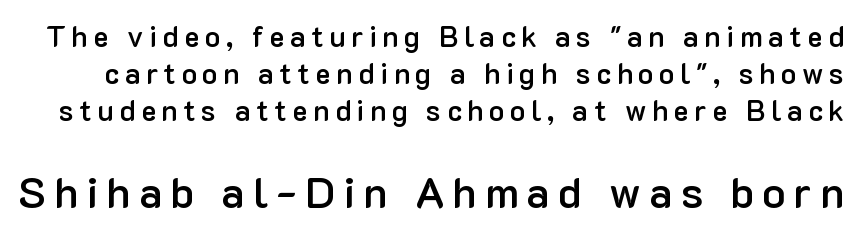
Q: Is the text bold? A: Semi-bold.
Q: Is the text italic (slanted)? A: No, it is upright.
Q: Is the typeface a serif or a sans-serif typeface? A: Sans-serif.
Q: Is the text underlined? A: No.
Q: Is the spacing between lines tight, normal or loose? A: Normal.
Q: Which block of text is set in a larger size, the first (top) or the second (bottom)? A: The second (bottom) one.
Q: Width (condensed, normal, or wide)? A: Normal.
Q: Stroke contrast? A: Low.
Q: x-height? A: Medium.
Q: Monospaced? A: No.
